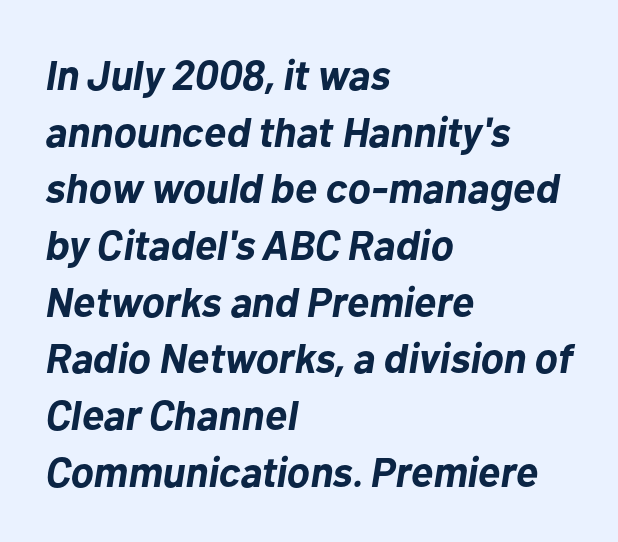
The image shows 42 px bold type, italic (leaning right); set left-aligned, normal line spacing (1.35x), normal letter spacing, not underlined; low stroke contrast and a medium x-height.
